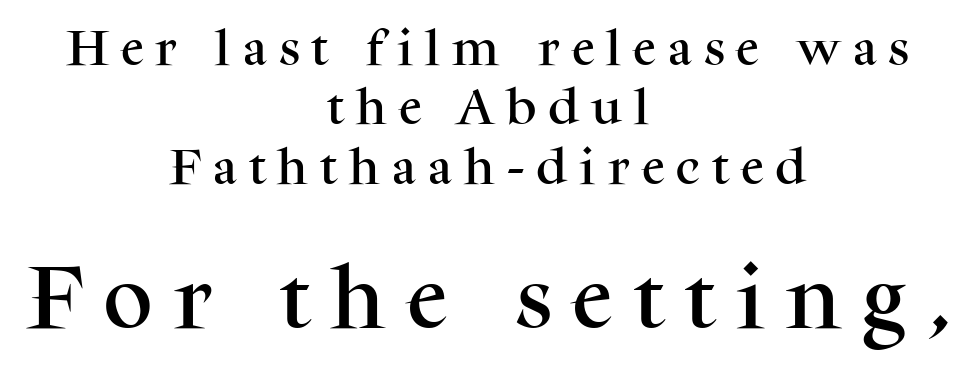
{"serif": "yes", "italic": "no", "width": "normal", "stroke_contrast": "medium", "x_height": "medium", "monospaced": "no", "underline": "no", "align": "center", "line_spacing": "normal", "line_spacing_ratio": 1.52, "letter_spacing": "wide", "letter_spacing_em": 0.31, "larger_block": "second", "size_ratio": 1.77, "glyph_px": 69}
